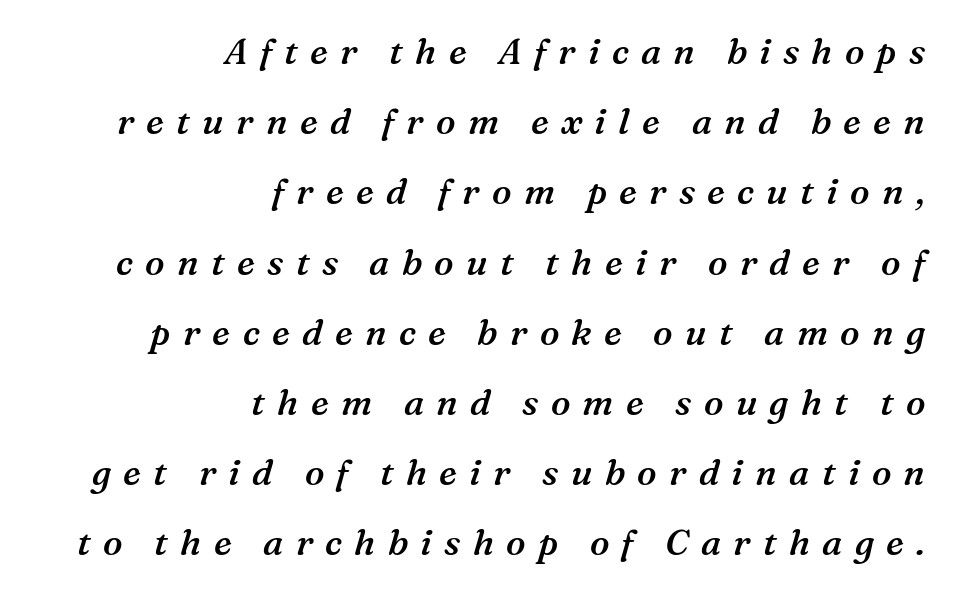
The image shows 36 px semibold serif type, italic (leaning right); set right-aligned, loose line spacing (1.95x), unusually wide letter spacing (+0.34 em), not underlined; medium stroke contrast and a medium x-height.
